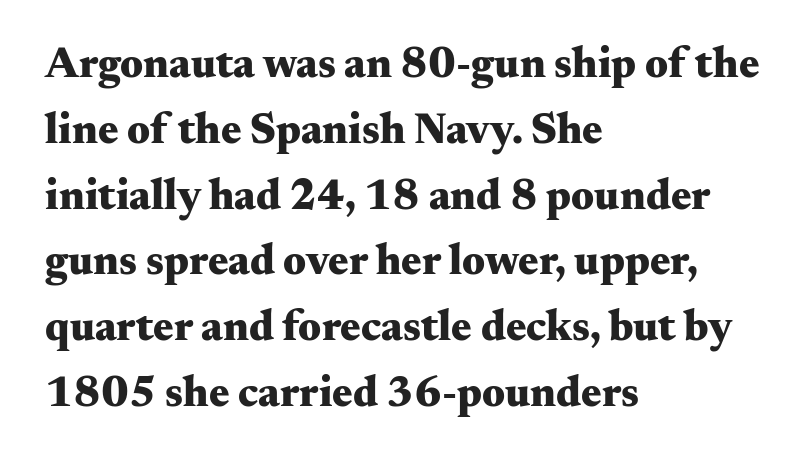
{"serif": "yes", "italic": "no", "bold": "yes", "weight": "heavy", "width": "wide", "stroke_contrast": "medium", "x_height": "small", "monospaced": "no", "underline": "no", "align": "left", "line_spacing": "normal", "line_spacing_ratio": 1.53, "letter_spacing": "normal", "letter_spacing_em": 0.0, "glyph_px": 43}
